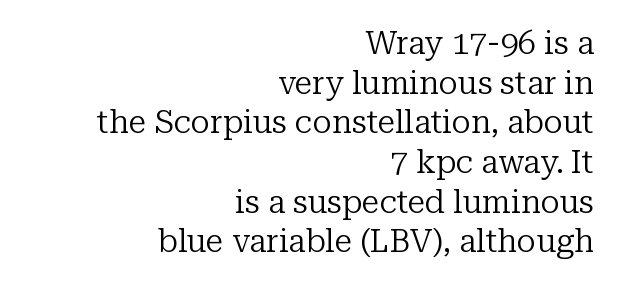
{"serif": "yes", "italic": "no", "bold": "no", "weight": "regular", "width": "normal", "stroke_contrast": "low", "x_height": "medium", "monospaced": "no", "underline": "no", "align": "right", "line_spacing_ratio": 1.24, "letter_spacing": "normal", "letter_spacing_em": 0.0, "glyph_px": 32}
